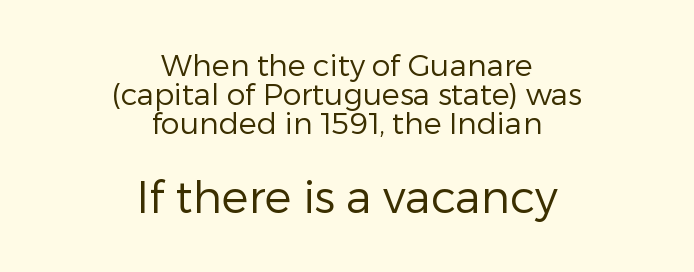
{"serif": "no", "italic": "no", "bold": "no", "weight": "regular", "width": "normal", "stroke_contrast": "low", "x_height": "medium", "monospaced": "no", "underline": "no", "align": "center", "line_spacing": "tight", "line_spacing_ratio": 0.97, "letter_spacing": "normal", "letter_spacing_em": 0.0, "larger_block": "second", "size_ratio": 1.5, "glyph_px": 45}
